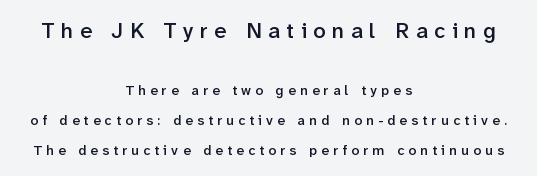
The typesetting leans somewhat heavy: a semibold. These two chunks differ in scale, with the top chunk taking the larger measure. Check the space under the baseline: it is left empty. When letters stand straight like this, we call the style roman or upright. The block of text is sparse from top to bottom, with ample space between rows.
